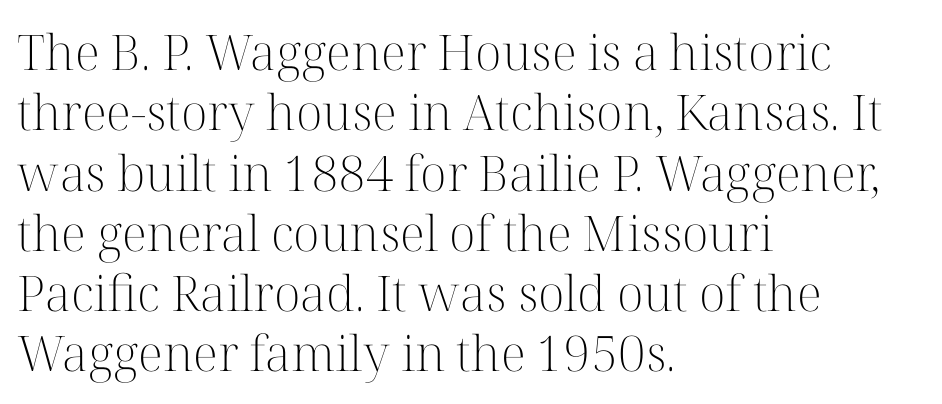
The image shows 49 px light serif type, upright; set left-aligned, line spacing 1.23x, normal letter spacing, not underlined; high stroke contrast and a medium x-height.
